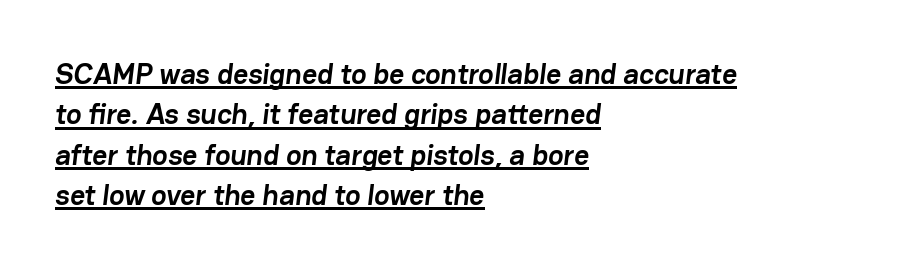
Q: Is the text bold? A: Yes.
Q: Is the typeface a serif or a sans-serif typeface? A: Sans-serif.
Q: Is the text underlined? A: Yes.
Q: How is the paragraph aligned? A: Left-aligned.
Q: Is the spacing between letters normal or unusually wide? A: Normal.
Q: Is the spacing between lines tight, normal or loose? A: Normal.
Q: Width (condensed, normal, or wide)? A: Normal.
Q: Stroke contrast? A: Low.
Q: x-height? A: Medium.
Q: Monospaced? A: No.
